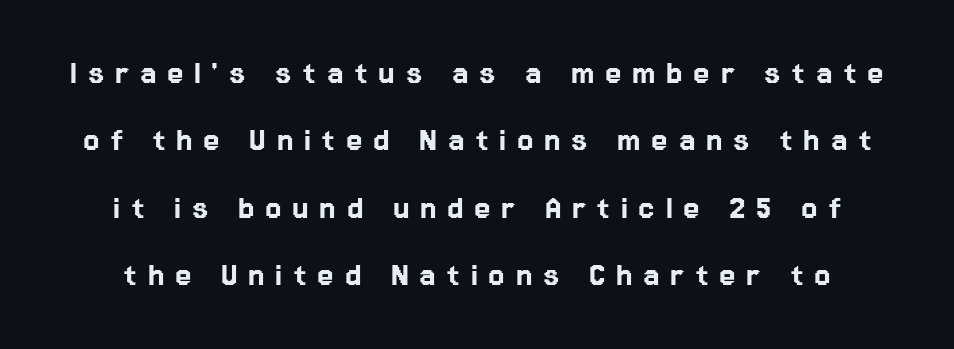
{"serif": "no", "italic": "no", "width": "normal", "stroke_contrast": "low", "x_height": "medium", "monospaced": "no", "underline": "no", "line_spacing_ratio": 1.82, "letter_spacing": "wide", "letter_spacing_em": 0.29, "glyph_px": 37}
